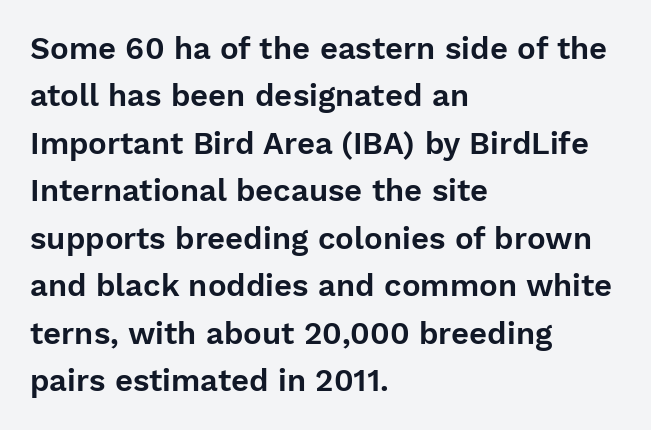
The image shows 31 px sans-serif type, upright; set left-aligned, normal line spacing (1.53x), normal letter spacing, not underlined; low stroke contrast and a medium x-height.
